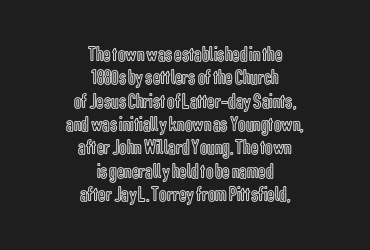
The image shows 21 px text type, upright; set centered, tight line spacing (1.11x), normal letter spacing, not underlined.
